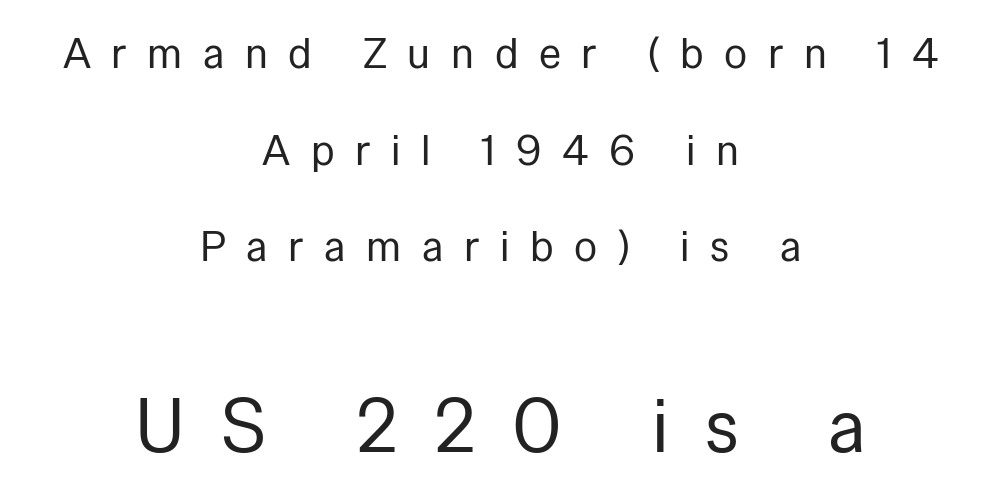
Q: Is the text bold? A: No.
Q: Is the text italic (slanted)? A: No, it is upright.
Q: Is the typeface a serif or a sans-serif typeface? A: Sans-serif.
Q: Is the text underlined? A: No.
Q: How is the paragraph aligned? A: Centered.
Q: Is the spacing between letters normal or unusually wide? A: Unusually wide.
Q: Is the spacing between lines tight, normal or loose? A: Loose.
Q: Which block of text is set in a larger size, the first (top) or the second (bottom)? A: The second (bottom) one.
Q: Width (condensed, normal, or wide)? A: Normal.
Q: Stroke contrast? A: Low.
Q: x-height? A: Medium.
Q: Monospaced? A: No.
